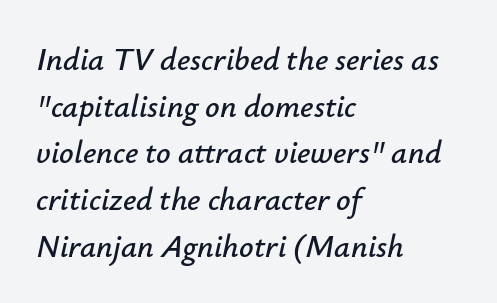
Q: Is the text italic (slanted)? A: Yes, it leans right by about 12 degrees.
Q: Is the text underlined? A: No.
Q: How is the paragraph aligned? A: Left-aligned.
Q: Is the spacing between letters normal or unusually wide? A: Normal.
Q: Is the spacing between lines tight, normal or loose? A: Normal.
Q: Width (condensed, normal, or wide)? A: Normal.
Q: Stroke contrast? A: Low.
Q: x-height? A: Small.
Q: Monospaced? A: No.
